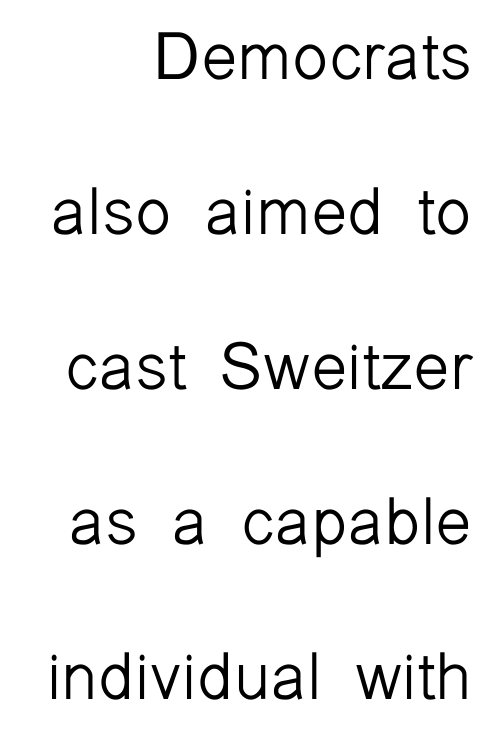
This sample trades compactness for vertical openness between lines. Ink coverage per letter is moderate at most. A typesetter would call this proportional, since set widths differ per character. Ordinary non-slanted type is in use.
